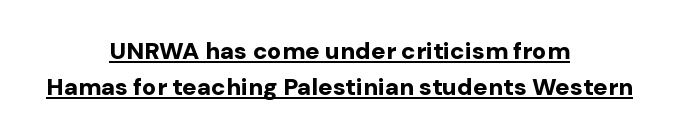
The image shows 24 px bold type, upright; set centered, normal line spacing (1.52x), normal letter spacing, underlined.
